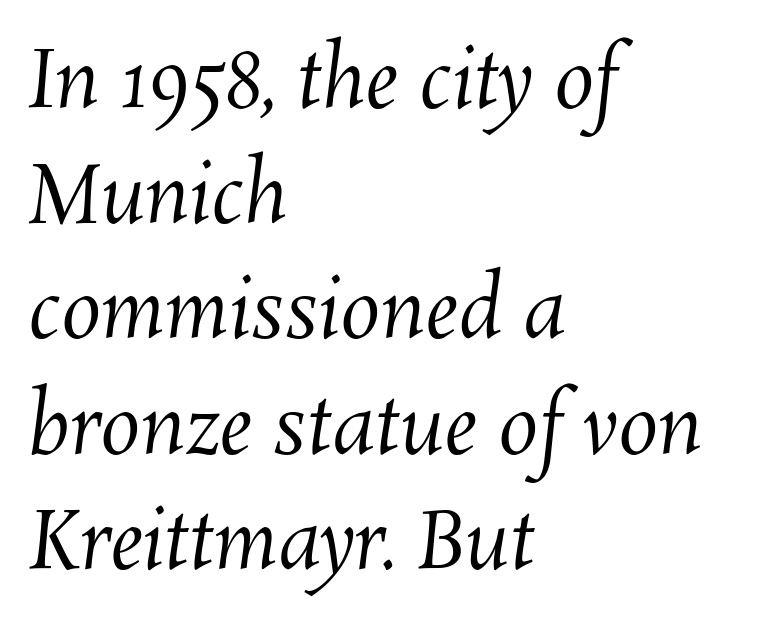
Q: Is the text bold? A: No.
Q: Is the text underlined? A: No.
Q: How is the paragraph aligned? A: Left-aligned.
Q: Is the spacing between letters normal or unusually wide? A: Normal.
Q: Is the spacing between lines tight, normal or loose? A: Normal.
Q: Width (condensed, normal, or wide)? A: Normal.
Q: Stroke contrast? A: Medium.
Q: x-height? A: Medium.
Q: Monospaced? A: No.
